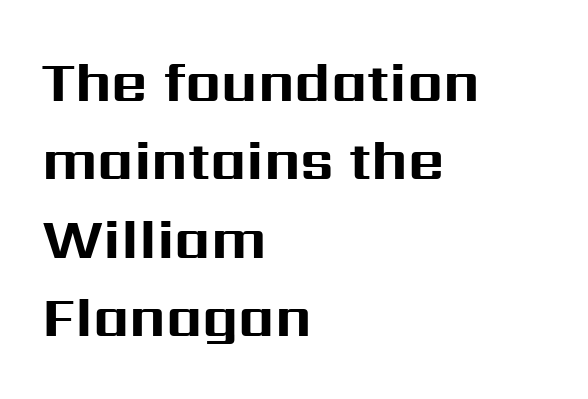
{"serif": "no", "italic": "no", "bold": "yes", "weight": "bold", "width": "normal", "stroke_contrast": "medium", "x_height": "medium", "monospaced": "no", "underline": "no", "align": "left", "line_spacing": "normal", "line_spacing_ratio": 1.4, "letter_spacing": "normal", "letter_spacing_em": 0.0, "glyph_px": 56}
